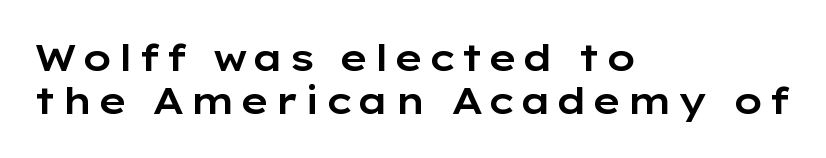
Q: Is the text italic (slanted)? A: No, it is upright.
Q: Is the typeface a serif or a sans-serif typeface? A: Sans-serif.
Q: Is the text underlined? A: No.
Q: How is the paragraph aligned? A: Left-aligned.
Q: Is the spacing between lines tight, normal or loose? A: Tight.
Q: Width (condensed, normal, or wide)? A: Wide.
Q: Stroke contrast? A: Low.
Q: x-height? A: Medium.
Q: Monospaced? A: No.
